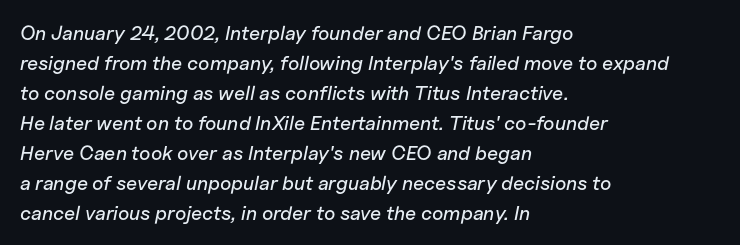
The image shows 20 px text type, italic (leaning right); set left-aligned, normal line spacing (1.5x), normal letter spacing, not underlined.
